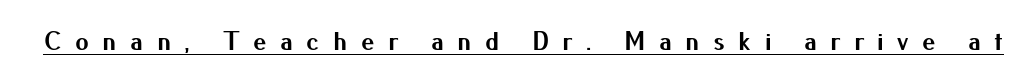
Does extra space separate the letters? Yes, quite a lot of it. The words here are underlined. Notice how thick the strokes are: this is what a full bold looks like. It's the straight-up-and-down kind of type.
